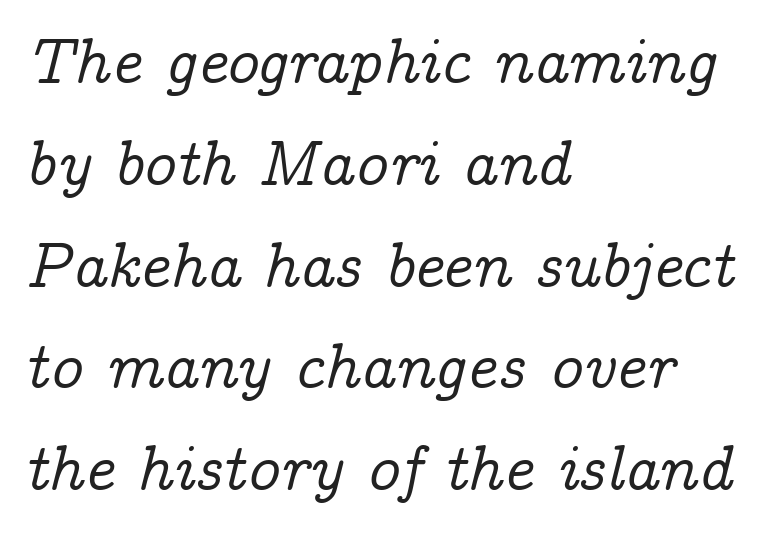
{"serif": "yes", "italic": "yes", "lean": "right", "slant_degrees": 14, "width": "normal", "stroke_contrast": "low", "x_height": "medium", "monospaced": "no", "underline": "no", "align": "left", "line_spacing": "normal", "line_spacing_ratio": 1.59, "letter_spacing": "normal", "letter_spacing_em": 0.0, "glyph_px": 64}
